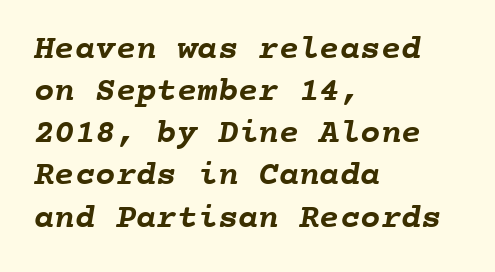
Every character here occupies the same horizontal width, giving the sample a typewriter-like rhythm. The string is rendered with underlining switched off. Tracking here is standard; glyphs follow each other at the usual distance. These lines carry a lot of weight — the face is fully bold.
